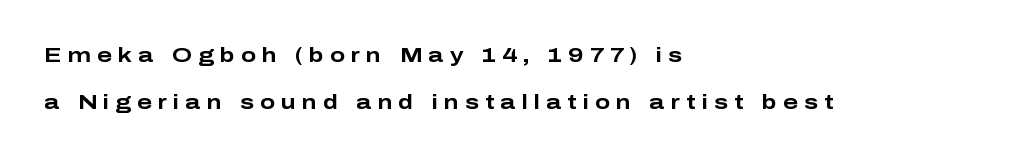
Q: Is the text bold? A: Yes.
Q: Is the text italic (slanted)? A: No, it is upright.
Q: Is the text underlined? A: No.
Q: How is the paragraph aligned? A: Left-aligned.
Q: Is the spacing between letters normal or unusually wide? A: Unusually wide.
Q: Is the spacing between lines tight, normal or loose? A: Loose.
